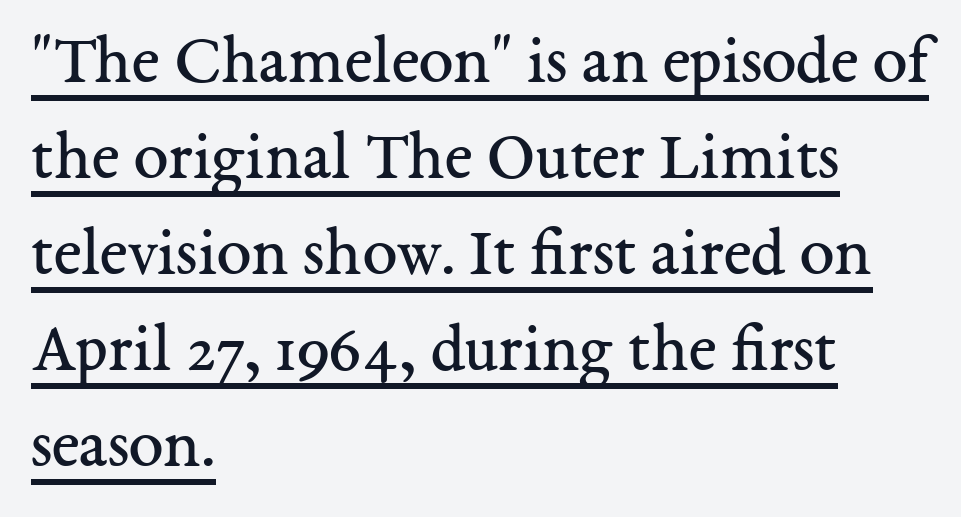
Posture: straight, roman, zero tilt. The letters advance in unequal steps, a hallmark of proportional type. In terms of leading, this rendering sits right in the middle. The face used here appears with an underline applied.
